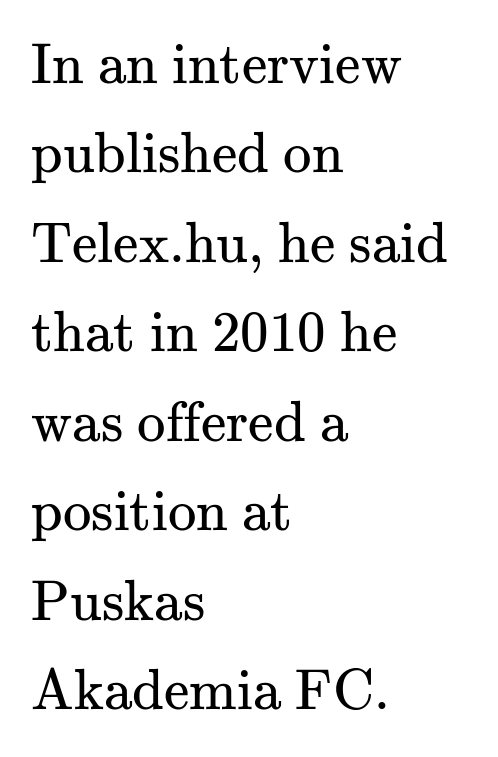
Look at the bottom of the vertical strokes: they flare into serifs here. Spacing between characters is what you'd get straight out of the box. A typesetter would call this leading conventional body-copy spacing. Unmarked baselines from the first word to the last. This sample has the flowing, uneven cadence of proportional lettering.
